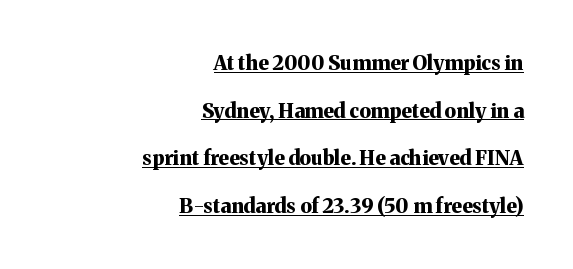
Q: Is the text bold? A: Yes.
Q: Is the text italic (slanted)? A: No, it is upright.
Q: Is the text underlined? A: Yes.
Q: How is the paragraph aligned? A: Right-aligned.
Q: Is the spacing between letters normal or unusually wide? A: Normal.
Q: Is the spacing between lines tight, normal or loose? A: Loose.
